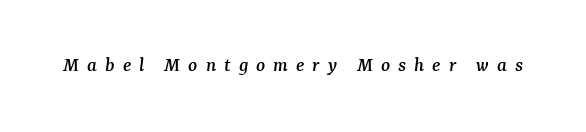
{"italic": "yes", "lean": "right", "slant_degrees": 7, "underline": "no", "letter_spacing": "wide", "letter_spacing_em": 0.38, "glyph_px": 21}
